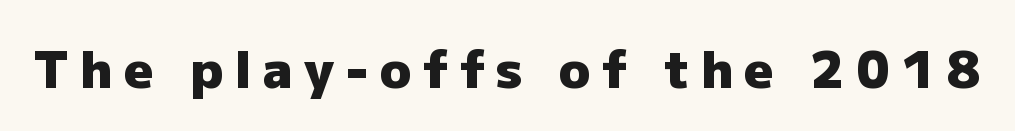
The image shows 51 px heavy sans-serif type, upright; set unusually wide letter spacing (+0.23 em), not underlined; low stroke contrast and a medium x-height.
